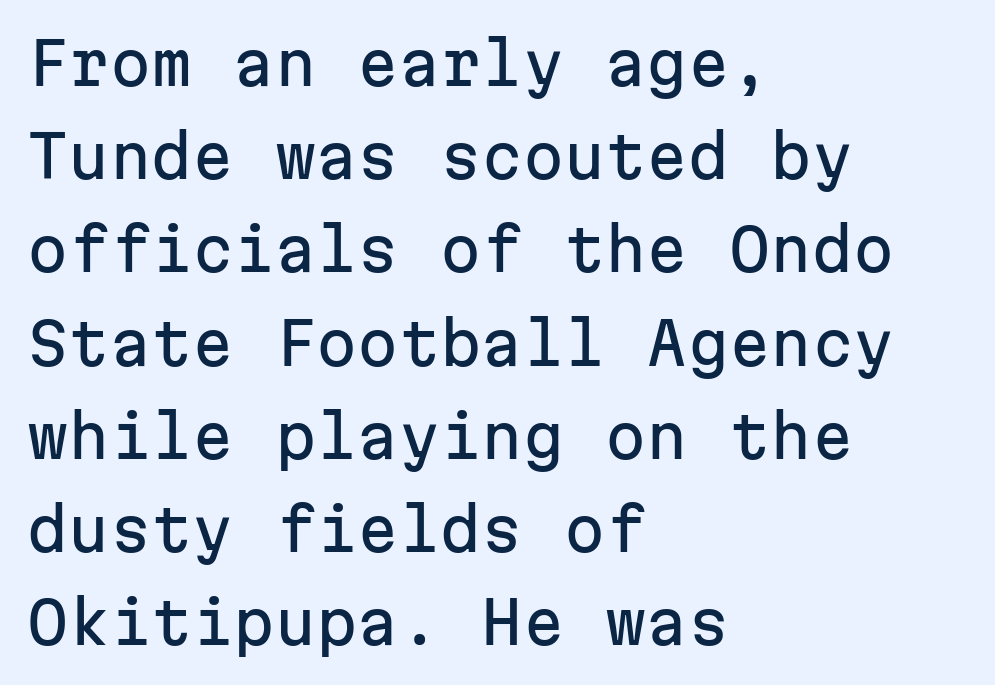
The image shows 59 px sans-serif type, upright, monospaced; set left-aligned, normal line spacing (1.58x), normal letter spacing, not underlined; low stroke contrast and a medium x-height.
